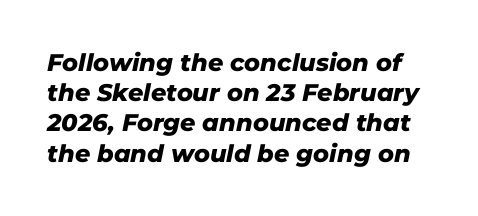
Is the letter spacing exaggerated? No — it looks like the ordinary default. The rows are spaced the way most documents space them. These words are printed bold, with thick strokes throughout. The string is rendered with underlining switched off.
